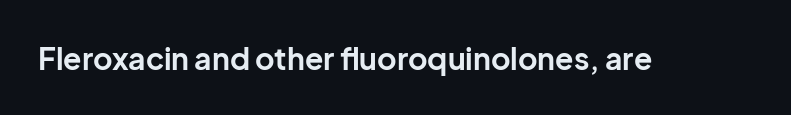
The image shows 30 px bold sans-serif type, upright; set normal letter spacing, not underlined; low stroke contrast and a medium x-height.
